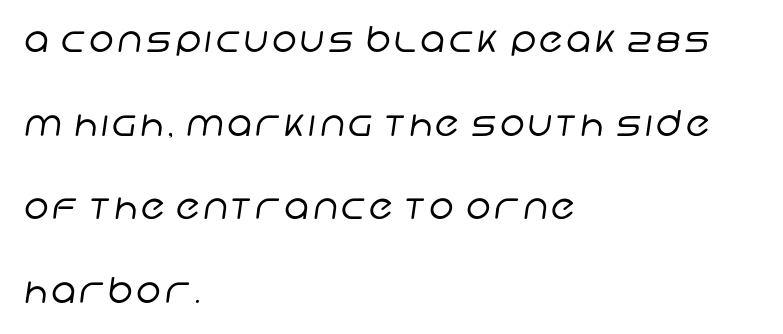
{"serif": "no", "bold": "no", "weight": "regular", "width": "normal", "stroke_contrast": "low", "x_height": "large", "monospaced": "no", "underline": "no", "align": "left", "line_spacing": "loose", "line_spacing_ratio": 2.39, "glyph_px": 35}
